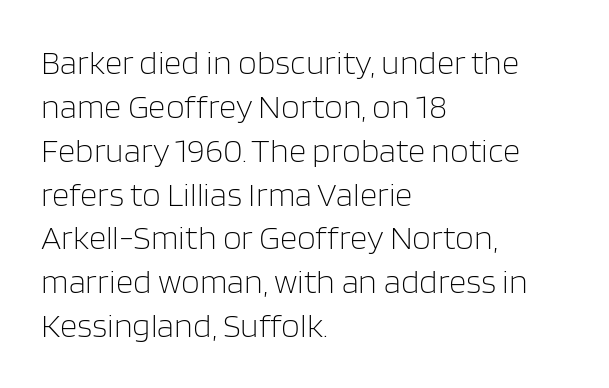
{"serif": "no", "italic": "no", "bold": "no", "weight": "light", "width": "normal", "stroke_contrast": "low", "x_height": "large", "monospaced": "no", "underline": "no", "align": "left", "line_spacing": "normal", "line_spacing_ratio": 1.29, "letter_spacing": "normal", "letter_spacing_em": 0.0, "glyph_px": 34}
